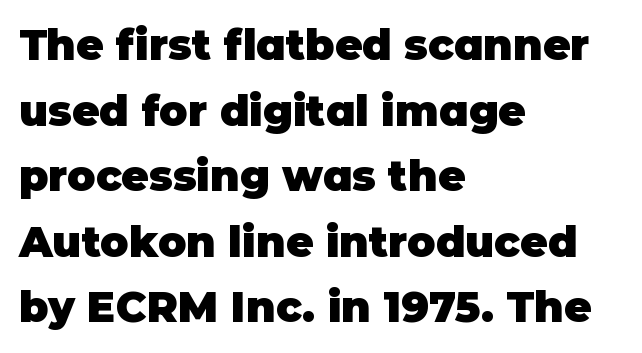
The image shows 42 px heavy sans-serif type, upright; set left-aligned, normal line spacing (1.56x), normal letter spacing, not underlined; low stroke contrast and a large x-height.
